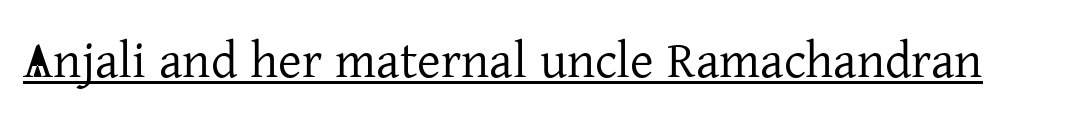
These lines were composed using upright roman letters. Note the varied advance widths — an 'i' is clearly narrower than an 'm'. Does extra space separate the letters? No, they use regular spacing. Somebody hit Ctrl+U on this one — the words are underlined. The strokes carry an ordinary text weight at most.
